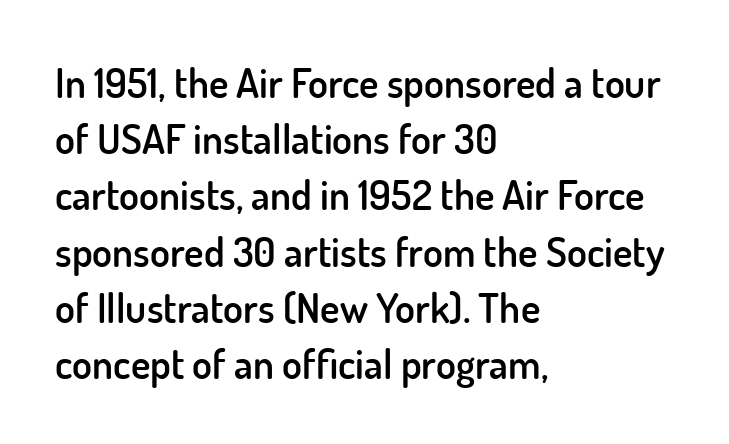
The image shows 41 px semibold sans-serif type, upright; set left-aligned, normal line spacing (1.37x), normal letter spacing, not underlined; low stroke contrast and a small x-height.
